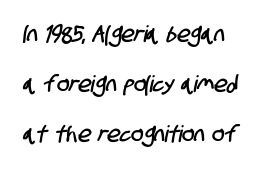
{"underline": "no", "line_spacing": "loose", "line_spacing_ratio": 2.18, "letter_spacing": "normal", "letter_spacing_em": 0.0, "glyph_px": 23}
